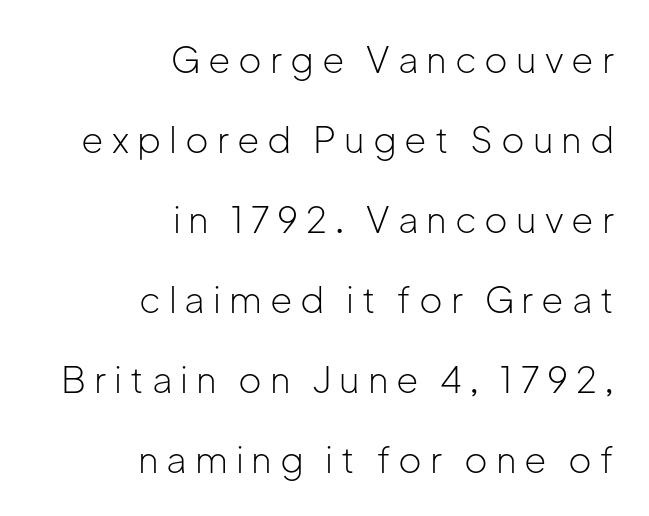
The image shows 36 px light sans-serif type, upright; set right-aligned, loose line spacing (2.22x), unusually wide letter spacing (+0.22 em), not underlined; low stroke contrast and a medium x-height.
